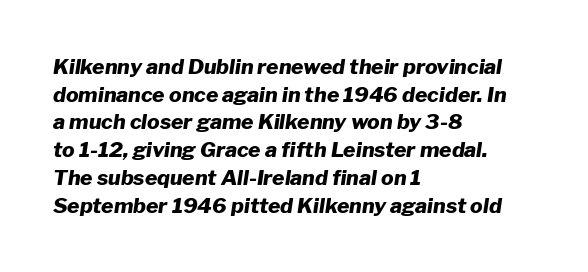
{"italic": "yes", "lean": "right", "slant_degrees": 8, "bold": "yes", "underline": "no", "align": "left", "line_spacing": "normal", "line_spacing_ratio": 1.32, "letter_spacing": "normal", "letter_spacing_em": 0.0, "glyph_px": 21}
